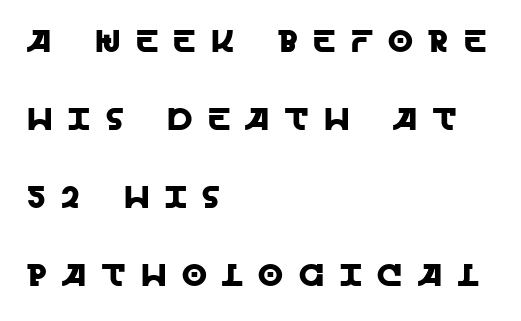
Q: Is the text italic (slanted)? A: No, it is upright.
Q: Is the typeface a serif or a sans-serif typeface? A: Sans-serif.
Q: Is the text underlined? A: No.
Q: How is the paragraph aligned? A: Left-aligned.
Q: Is the spacing between letters normal or unusually wide? A: Unusually wide.
Q: Is the spacing between lines tight, normal or loose? A: Loose.
Q: Width (condensed, normal, or wide)? A: Normal.
Q: x-height? A: Large.
Q: Monospaced? A: No.
